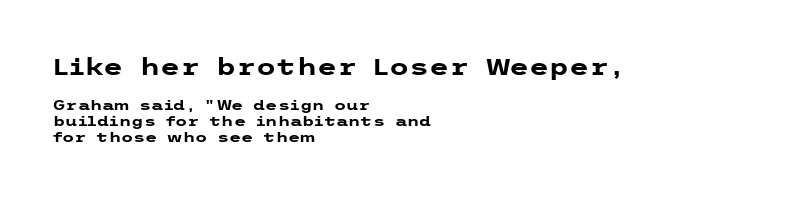
{"italic": "no", "bold": "yes", "underline": "no", "align": "left", "line_spacing": "tight", "line_spacing_ratio": 1.13, "letter_spacing": "normal", "letter_spacing_em": 0.0, "larger_block": "first", "size_ratio": 1.64, "glyph_px": 23}
